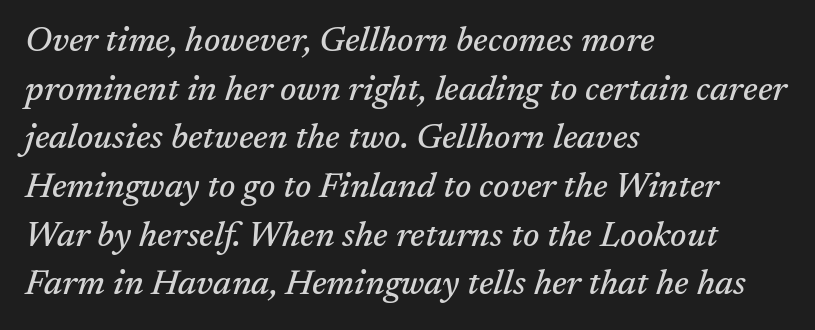
Q: Is the text italic (slanted)? A: Yes, it leans right by about 17 degrees.
Q: Is the typeface a serif or a sans-serif typeface? A: Serif.
Q: Is the text underlined? A: No.
Q: How is the paragraph aligned? A: Left-aligned.
Q: Is the spacing between letters normal or unusually wide? A: Normal.
Q: Is the spacing between lines tight, normal or loose? A: Normal.
Q: Width (condensed, normal, or wide)? A: Normal.
Q: Stroke contrast? A: Medium.
Q: x-height? A: Medium.
Q: Monospaced? A: No.
